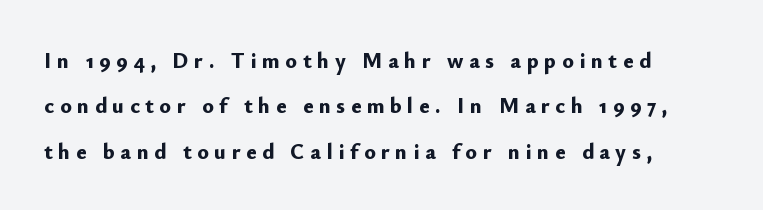
These lines stand farther apart than default settings would place them. Horizontal alignment here is leftward, the default for most running prose. Each word looks stretched out because of the extra space between its letters. The type sits square on the baseline with zero lean. The foot of each line stays bare and open. Each glyph is drawn with heavy, bold strokes.
